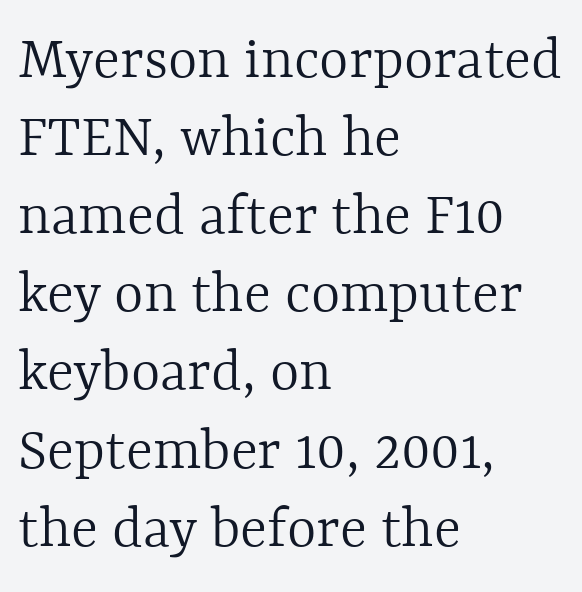
Q: Is the text bold? A: No.
Q: Is the text italic (slanted)? A: No, it is upright.
Q: Is the text underlined? A: No.
Q: How is the paragraph aligned? A: Left-aligned.
Q: Is the spacing between letters normal or unusually wide? A: Normal.
Q: Width (condensed, normal, or wide)? A: Normal.
Q: x-height? A: Medium.
Q: Monospaced? A: No.
